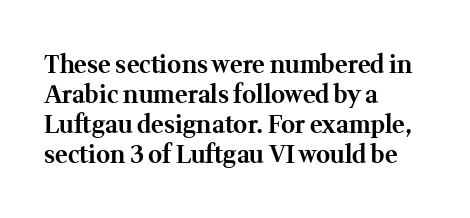
The characters look thick and weighty, a clear bold. Rows of type keep a routine distance in the vertical direction. Each word holds together tightly as a unit, with standard inter-letter gaps. Does the copy run flush right? No — it runs flush left. Beneath every word, the page is bare.
